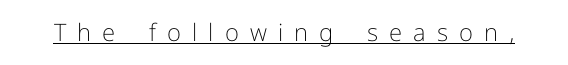
When letters stand straight like this, we call the style roman or upright. The face used here appears with an underline applied. Substantial extra tracking has been applied to these lines. Heft: none added — not bold.
